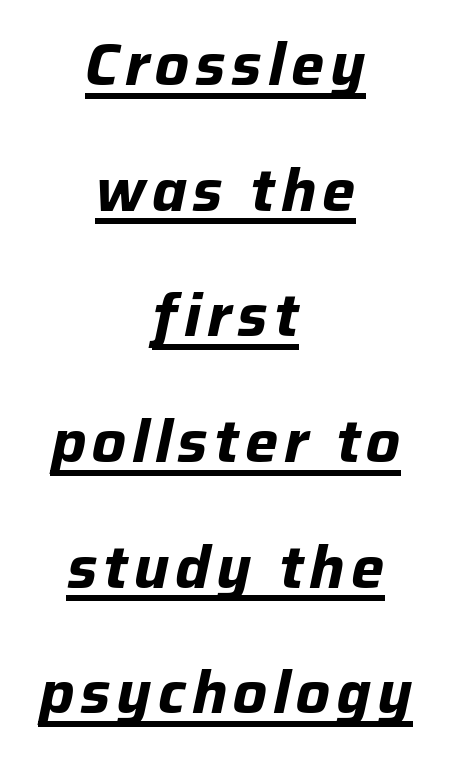
Q: Is the text bold? A: Yes.
Q: Is the text italic (slanted)? A: Yes, it leans right by about 12 degrees.
Q: Is the text underlined? A: Yes.
Q: How is the paragraph aligned? A: Centered.
Q: Is the spacing between lines tight, normal or loose? A: Loose.
Q: Width (condensed, normal, or wide)? A: Normal.
Q: Stroke contrast? A: Low.
Q: x-height? A: Medium.
Q: Monospaced? A: No.
